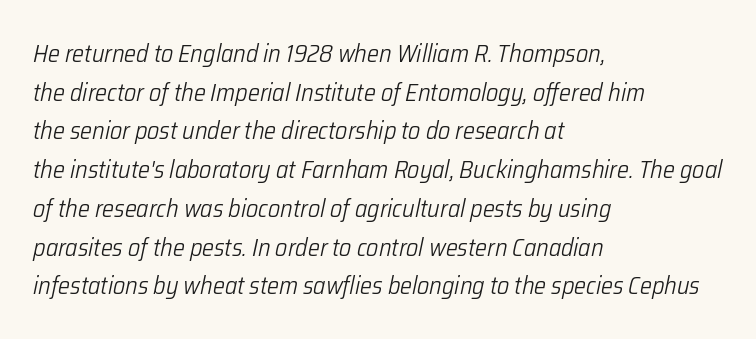
Look at the tracking — it's just the regular setting, nothing added. Yep, that's italic — everything's leaning. In CSS terms this would be text-align: left. The area under the type is left untouched. Is the type heavy? It reads as light-to-regular instead. Regular leading.
